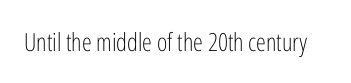
{"italic": "no", "bold": "no", "underline": "no", "letter_spacing": "normal", "letter_spacing_em": 0.0, "glyph_px": 25}
